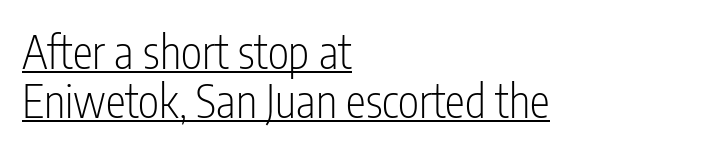
{"serif": "no", "italic": "no", "bold": "no", "weight": "light", "width": "condensed", "stroke_contrast": "low", "x_height": "medium", "monospaced": "no", "underline": "yes", "align": "left", "line_spacing": "tight", "line_spacing_ratio": 1.09, "letter_spacing": "normal", "letter_spacing_em": 0.0, "glyph_px": 45}
